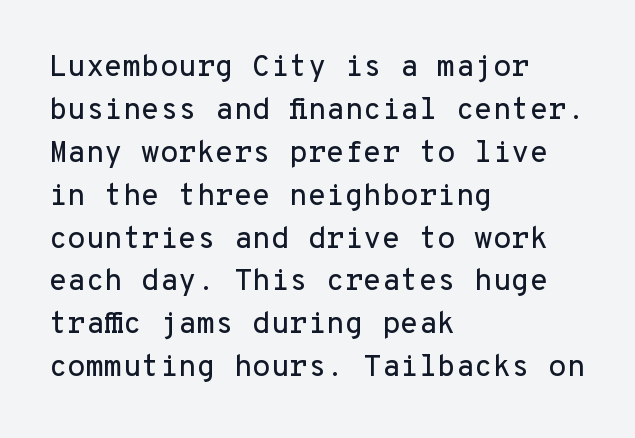
The image shows 30 px sans-serif type, upright, monospaced; set left-aligned, normal line spacing (1.43x), normal letter spacing, not underlined; low stroke contrast and a medium x-height.
